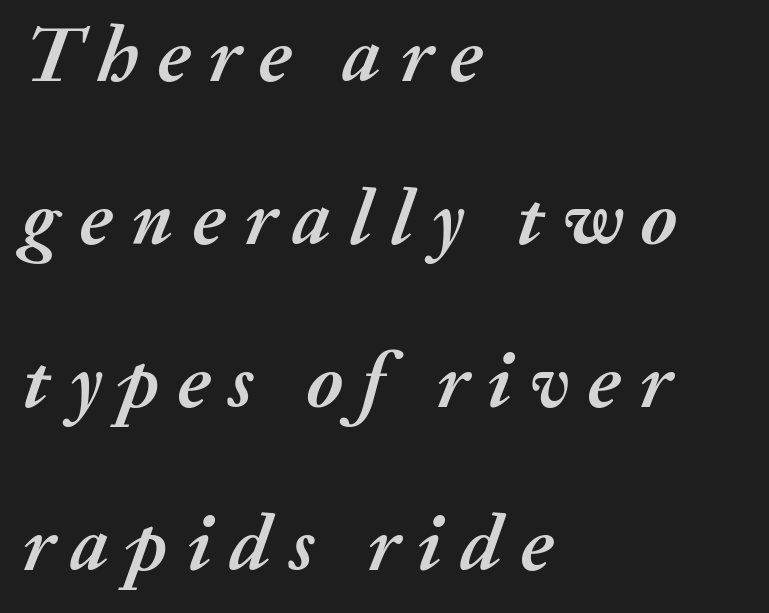
{"italic": "yes", "lean": "right", "slant_degrees": 20, "bold": "yes", "weight": "semibold", "width": "normal", "stroke_contrast": "medium", "x_height": "medium", "monospaced": "no", "underline": "no", "align": "left", "line_spacing": "loose", "line_spacing_ratio": 2.09, "letter_spacing": "wide", "letter_spacing_em": 0.24, "glyph_px": 78}
